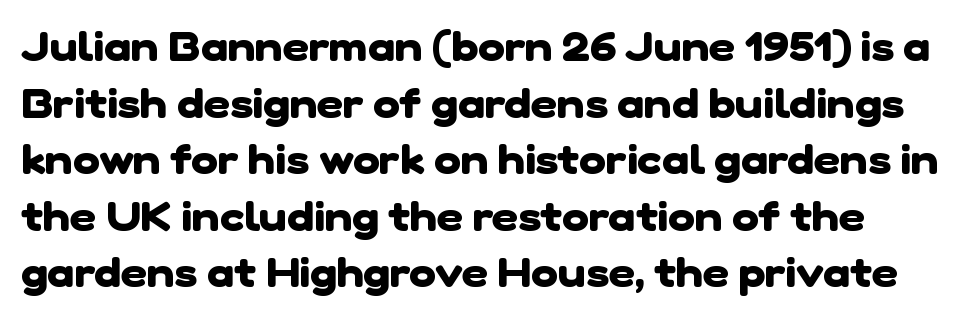
Q: Is the text bold? A: Yes.
Q: Is the typeface a serif or a sans-serif typeface? A: Sans-serif.
Q: Is the text underlined? A: No.
Q: Is the spacing between letters normal or unusually wide? A: Normal.
Q: Is the spacing between lines tight, normal or loose? A: Normal.
Q: Width (condensed, normal, or wide)? A: Normal.
Q: Stroke contrast? A: Low.
Q: x-height? A: Medium.
Q: Monospaced? A: No.
